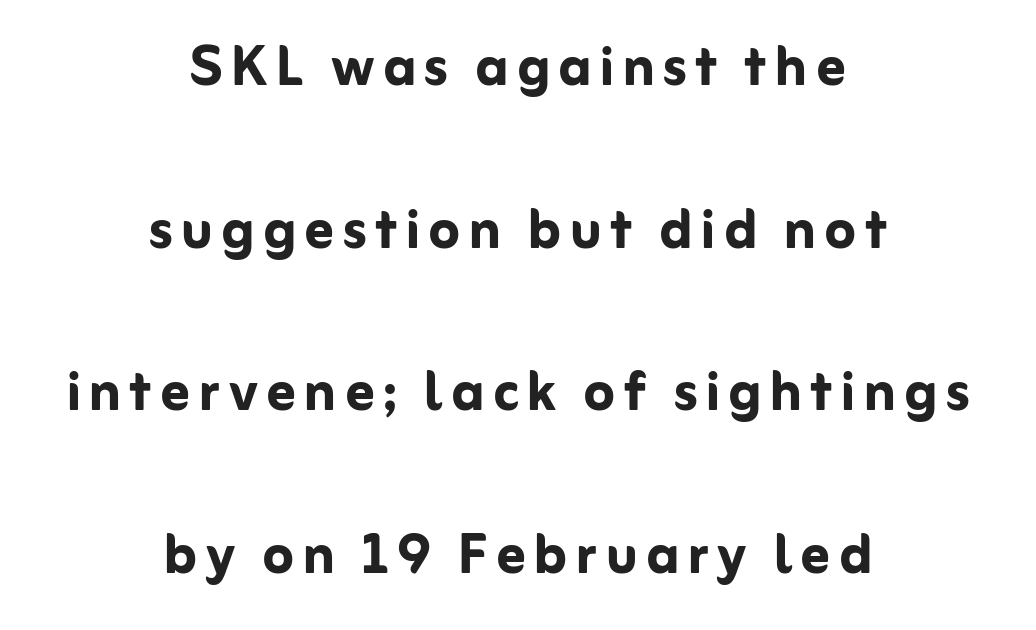
Q: Is the text bold? A: Yes.
Q: Is the text italic (slanted)? A: No, it is upright.
Q: Is the typeface a serif or a sans-serif typeface? A: Sans-serif.
Q: Is the text underlined? A: No.
Q: How is the paragraph aligned? A: Centered.
Q: Is the spacing between lines tight, normal or loose? A: Loose.
Q: Width (condensed, normal, or wide)? A: Normal.
Q: Stroke contrast? A: Low.
Q: x-height? A: Medium.
Q: Monospaced? A: No.
